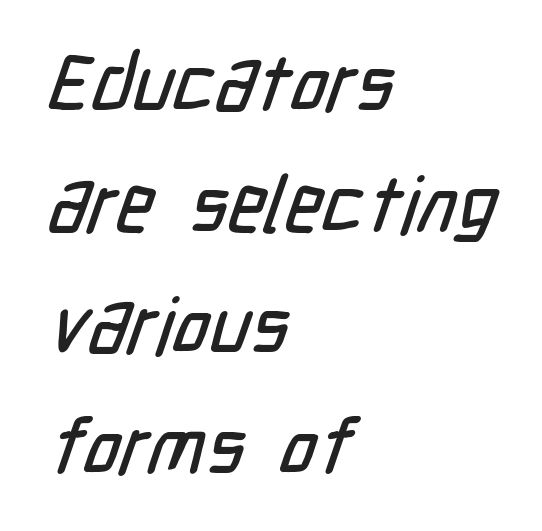
Here the glyphs are tracked normally, forming tight word shapes. Type style note: lacks serifs. Plain, unruled lines of type. Varying glyph widths throughout — classic text-font behaviour. The ragged edge is on the right, which tells us the setting is flush left. The leading is moderate, giving the passage an even texture.
